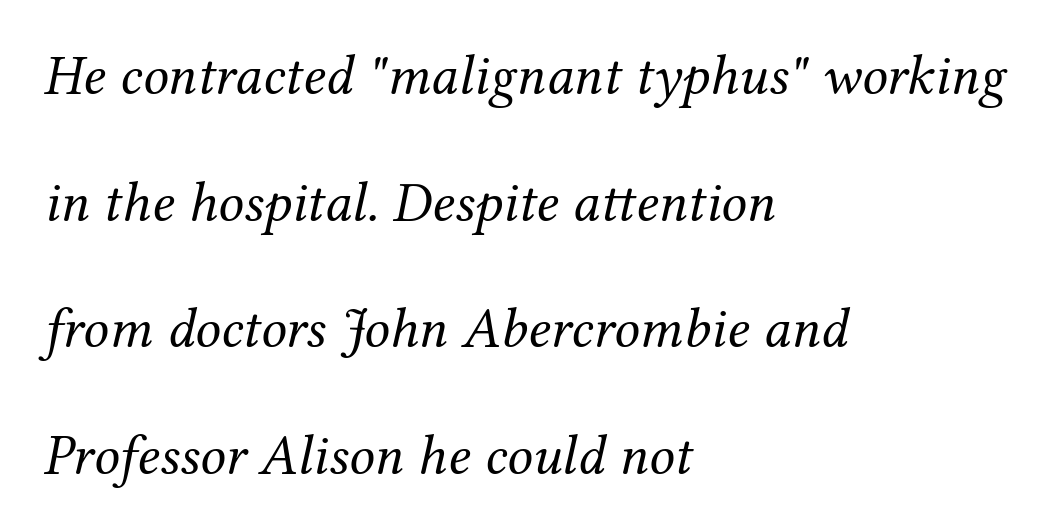
The image shows 57 px regular-weight serif type, italic (leaning right); set left-aligned, loose line spacing (2.22x), normal letter spacing, not underlined; medium stroke contrast and a medium x-height.
